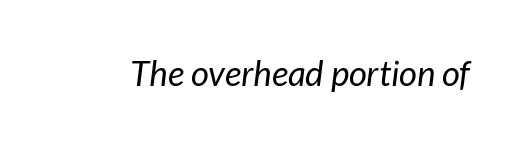
Letters rest on an invisible, unmarked baseline. Bold? No — there's no thickening of the strokes. If you drew a line through each stem, it would be angled. A typesetter would call this proportional, since set widths differ per character. Standard letterfit; no display-style spreading of the glyphs.
